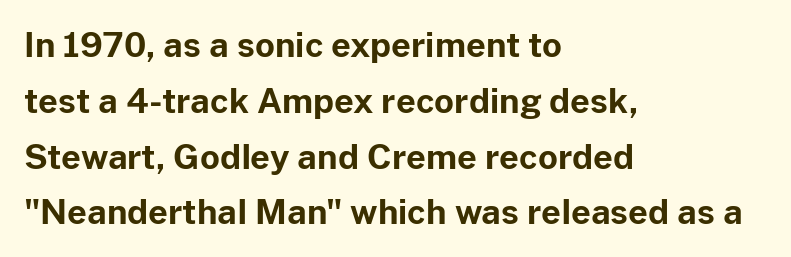
The ragged edge is on the right, which tells us the setting is flush left. The rendering uses a bold face; every stroke is thick and dark. The passage shown is typed in a proportional face where columns would drift. Tracking value appears to be zero — textbook default spacing. Every stem runs plumb, perpendicular to the baseline. A typesetter would label this face a sans.
